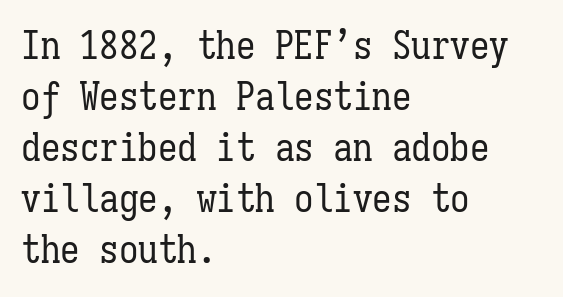
{"italic": "no", "bold": "no", "weight": "regular", "width": "condensed", "stroke_contrast": "low", "x_height": "medium", "monospaced": "yes", "underline": "no", "align": "left", "line_spacing": "normal", "line_spacing_ratio": 1.31, "letter_spacing": "normal", "letter_spacing_em": 0.0, "glyph_px": 39}
